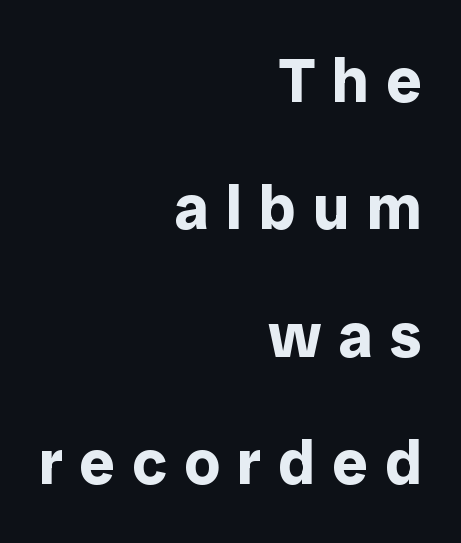
The image shows 63 px bold sans-serif type, upright; set right-aligned, loose line spacing (2.02x), unusually wide letter spacing (+0.27 em), not underlined; low stroke contrast and a medium x-height.
